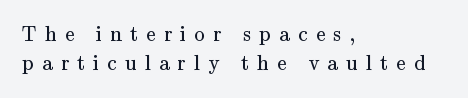
The image shows 21 px text type, upright; set left-aligned, normal line spacing (1.38x), unusually wide letter spacing (+0.39 em), not underlined.
